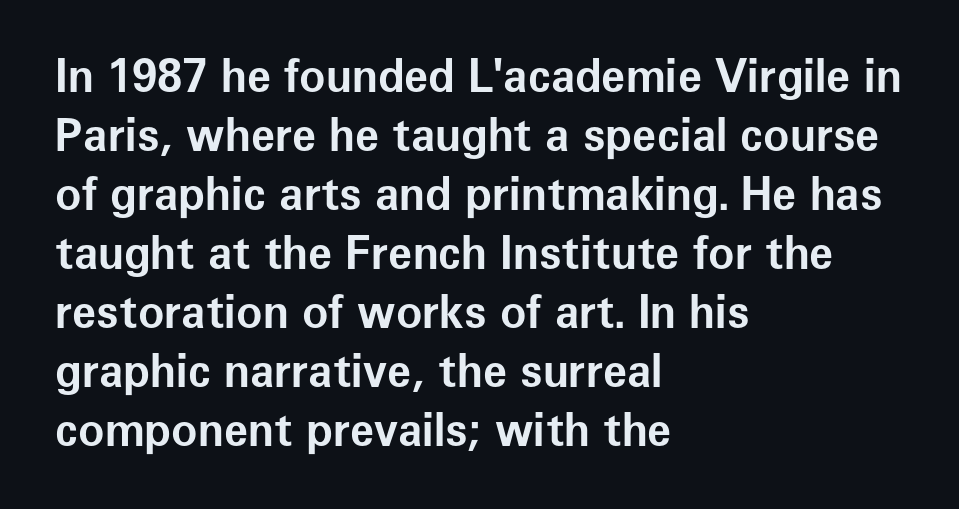
Q: Is the text bold? A: Yes.
Q: Is the text italic (slanted)? A: No, it is upright.
Q: Is the typeface a serif or a sans-serif typeface? A: Sans-serif.
Q: Is the text underlined? A: No.
Q: How is the paragraph aligned? A: Left-aligned.
Q: Is the spacing between letters normal or unusually wide? A: Normal.
Q: Is the spacing between lines tight, normal or loose? A: Normal.
Q: Width (condensed, normal, or wide)? A: Normal.
Q: Stroke contrast? A: Low.
Q: x-height? A: Medium.
Q: Monospaced? A: No.
